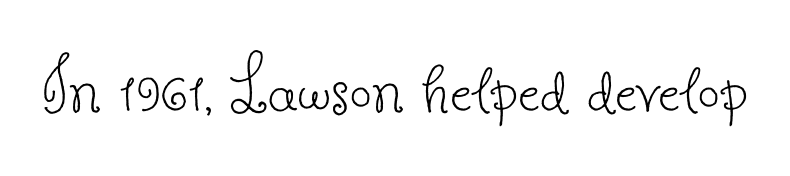
The image shows 78 px thin serif type, upright; set normal letter spacing, not underlined; low stroke contrast and a small x-height.
